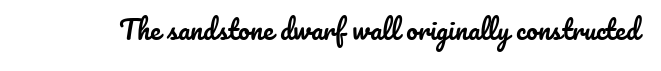
Q: Is the text italic (slanted)? A: Yes.
Q: Is the text underlined? A: No.
Q: Is the spacing between letters normal or unusually wide? A: Normal.
